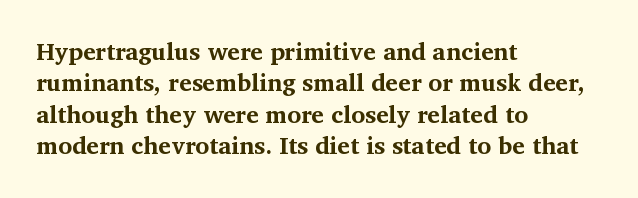
The image shows 24 px bold type, upright; set left-aligned, normal line spacing (1.31x), normal letter spacing, not underlined.
